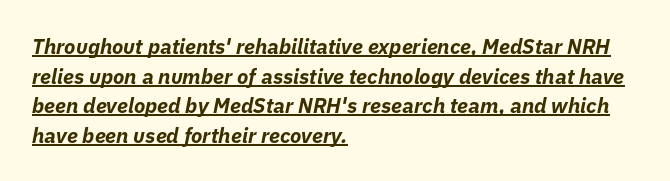
These lines are set flush left with a ragged right edge. Looking at the ascenders, they clearly lean. The rows are spaced the way most documents space them. How are the letters spaced? Ordinarily, with no added tracking. The face used here appears with an underline applied.
